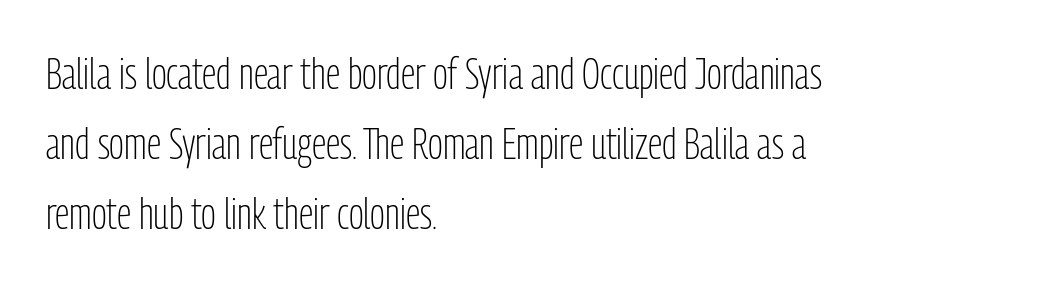
The image shows 44 px light, condensed sans-serif type, upright; set left-aligned, normal line spacing (1.59x), normal letter spacing, not underlined; low stroke contrast and a medium x-height.
